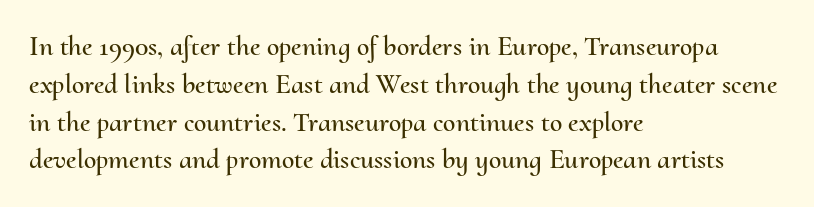
{"italic": "no", "width": "normal", "stroke_contrast": "medium", "x_height": "small", "monospaced": "no", "underline": "no", "align": "left", "line_spacing": "normal", "line_spacing_ratio": 1.35, "letter_spacing": "normal", "letter_spacing_em": 0.0, "glyph_px": 28}
